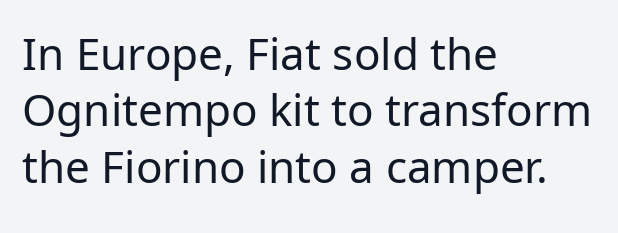
{"serif": "no", "italic": "no", "bold": "no", "weight": "regular", "width": "normal", "stroke_contrast": "low", "x_height": "medium", "monospaced": "no", "underline": "no", "align": "left", "line_spacing": "normal", "line_spacing_ratio": 1.28, "letter_spacing": "normal", "letter_spacing_em": 0.0, "glyph_px": 44}
